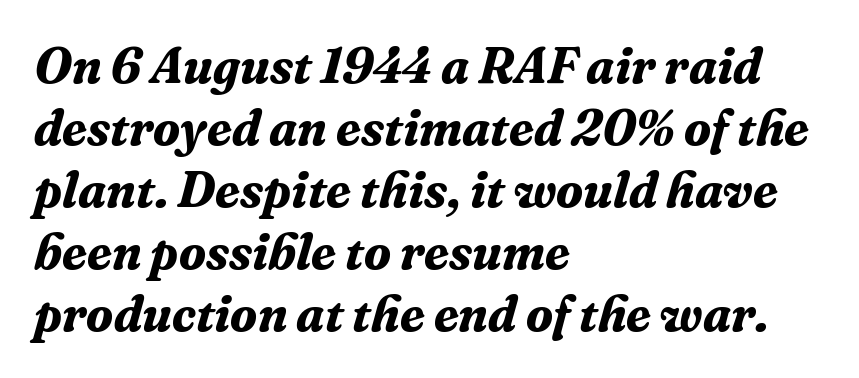
Is this a fixed-width face? No — the glyphs have proportional, varying widths. The lettering tilts uniformly, giving the passage an italic look. Has an underline been added? It has not. Every letter is thick-stroked: bold, no question. Line starts are locked; line ends wander. Little horizontal feet cap the strokes, marking this as serif type.
